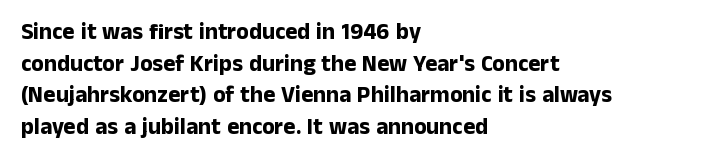
Q: Is the text bold? A: Yes.
Q: Is the text italic (slanted)? A: No, it is upright.
Q: Is the text underlined? A: No.
Q: How is the paragraph aligned? A: Left-aligned.
Q: Is the spacing between letters normal or unusually wide? A: Normal.
Q: Is the spacing between lines tight, normal or loose? A: Normal.
